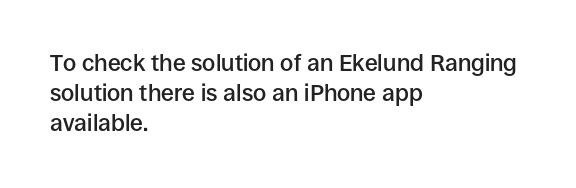
The image shows 23 px text type, upright; set left-aligned, normal line spacing (1.31x), normal letter spacing, not underlined.
